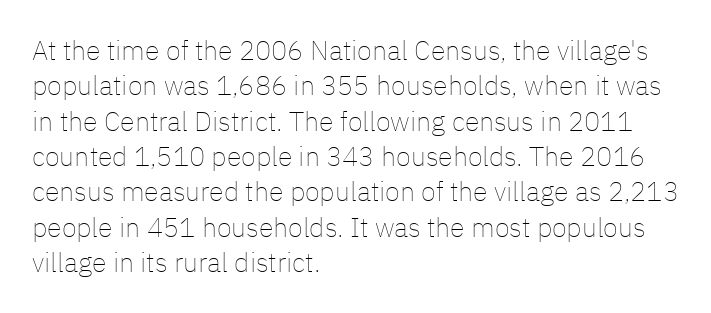
{"italic": "no", "bold": "no", "underline": "no", "align": "left", "line_spacing": "normal", "line_spacing_ratio": 1.31, "letter_spacing": "normal", "letter_spacing_em": 0.0, "glyph_px": 27}
